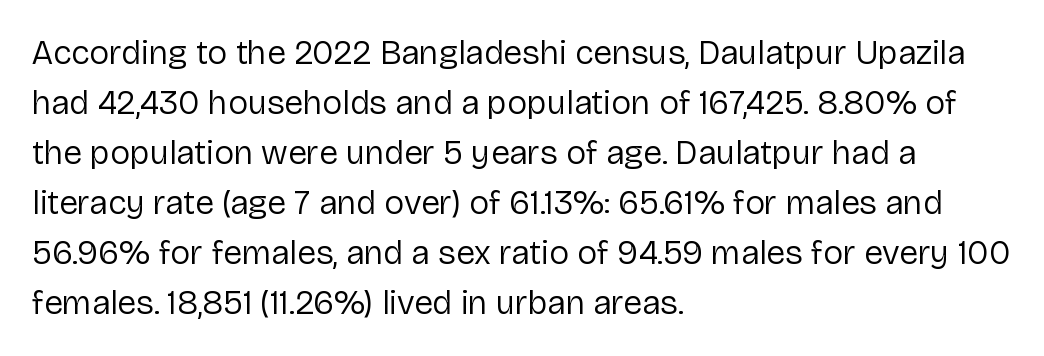
Nope, no serifs anywhere on these letters. Leading: standard. The string is rendered with underlining switched off. Here the designer chose a conventional face with non-uniform glyph widths. No extra ink here — the face is not bold. The letters sit at their default tracking, neither squeezed nor spread.
